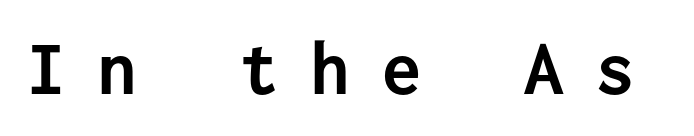
The image shows 79 px semibold sans-serif type, upright, monospaced; set unusually wide letter spacing (+0.4 em), not underlined; low stroke contrast and a medium x-height.
